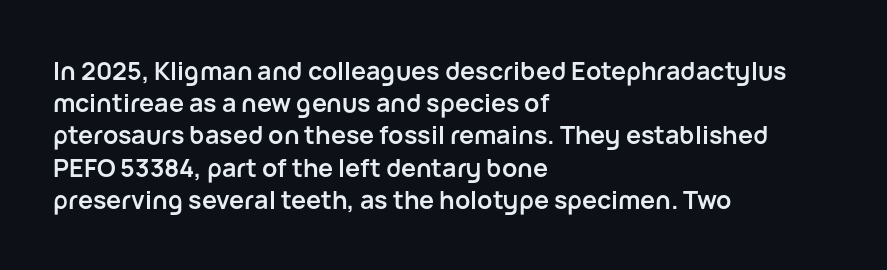
The lines sit at an ordinary, default distance from one another. Italic? Not at all — the glyphs are vertical. This rendering leaves character spacing at its baseline value. A student would call this left alignment; a typographer would say flush left, rag right.
